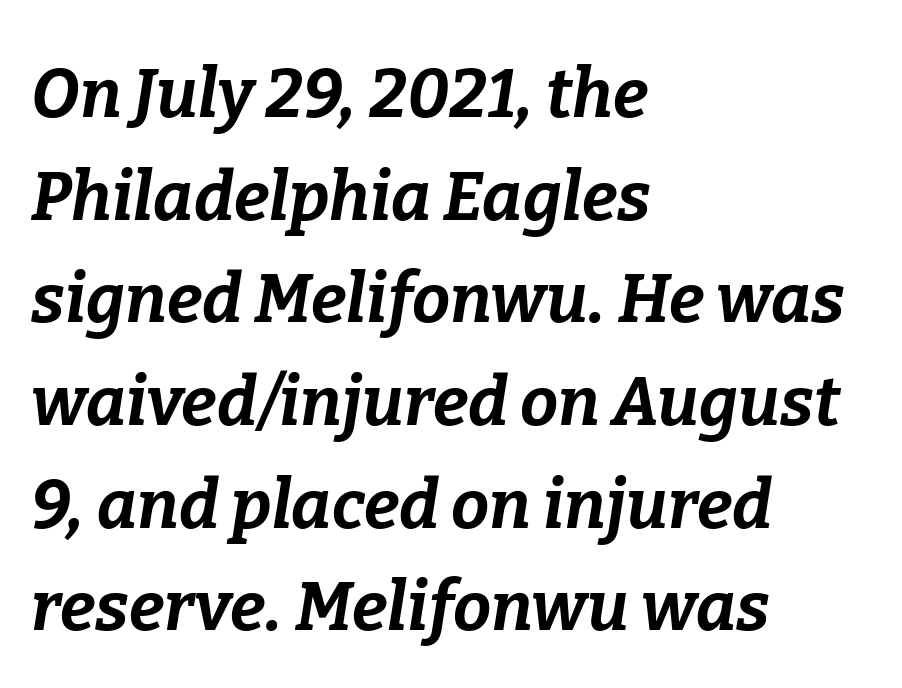
Q: Is the text bold? A: Yes.
Q: Is the text italic (slanted)? A: Yes, it leans right by about 9 degrees.
Q: Is the text underlined? A: No.
Q: How is the paragraph aligned? A: Left-aligned.
Q: Is the spacing between letters normal or unusually wide? A: Normal.
Q: Is the spacing between lines tight, normal or loose? A: Normal.
Q: Width (condensed, normal, or wide)? A: Normal.
Q: Stroke contrast? A: Low.
Q: x-height? A: Medium.
Q: Monospaced? A: No.
